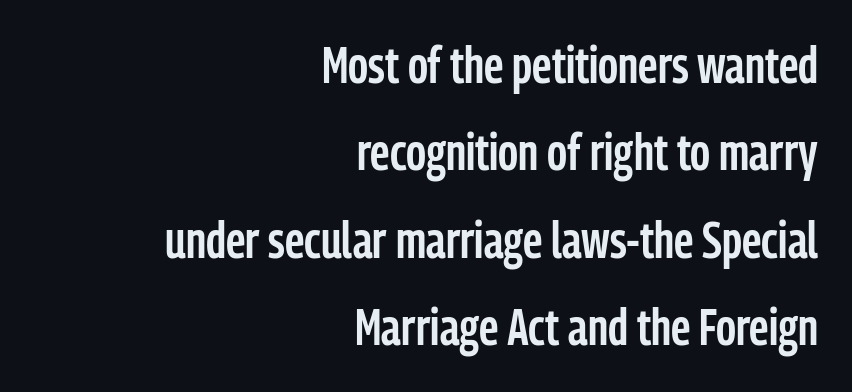
The image shows 50 px semibold, condensed sans-serif type, upright; set right-aligned, line spacing 1.75x, normal letter spacing, not underlined; low stroke contrast and a medium x-height.
